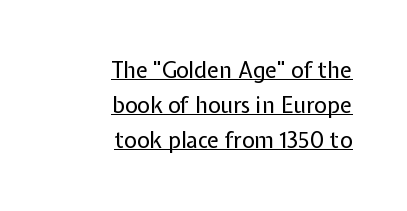
There is no visible air inserted between adjacent glyphs. Each new line begins a customary step beneath the previous one. The typesetter chose a ragged-left arrangement here. Does a line run under the words? Yes, clearly. No heavy texture on the line: the type isn't bold.
